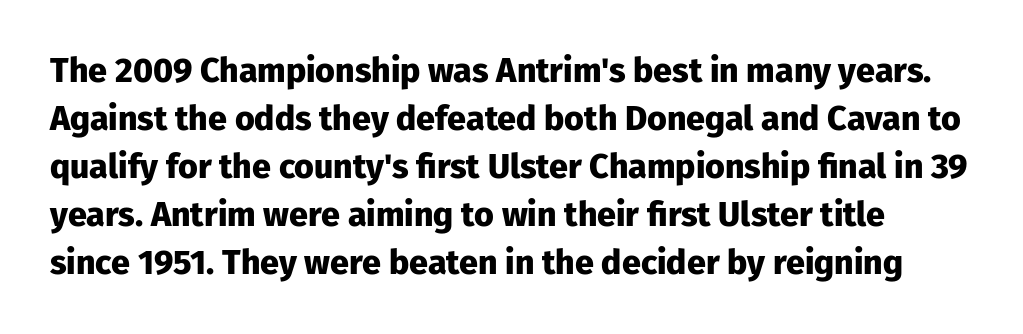
The image shows 34 px heavy sans-serif type, upright; set normal line spacing (1.41x), normal letter spacing, not underlined; low stroke contrast and a medium x-height.
